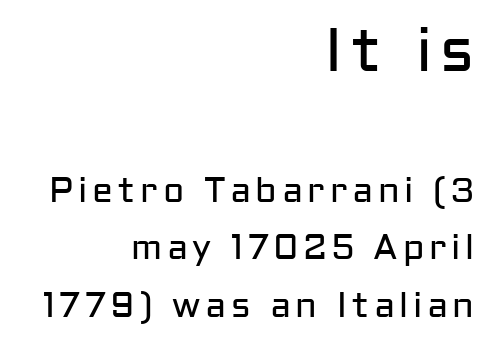
The image shows 61 px regular-weight sans-serif type, upright; set right-aligned, normal line spacing (1.64x), not underlined; the first (top) block is 1.74x larger; low stroke contrast and a medium x-height.
